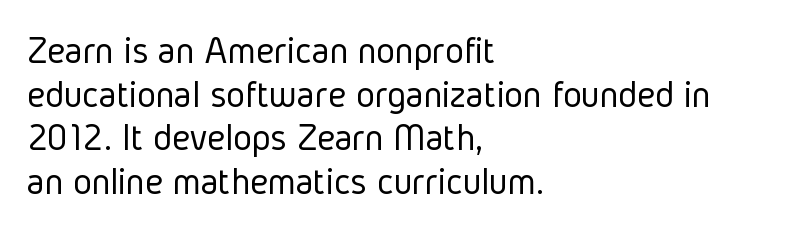
{"serif": "no", "italic": "no", "bold": "no", "weight": "light", "width": "condensed", "stroke_contrast": "low", "x_height": "medium", "monospaced": "no", "underline": "no", "align": "left", "line_spacing": "tight", "line_spacing_ratio": 1.09, "letter_spacing": "normal", "letter_spacing_em": 0.0, "glyph_px": 40}
